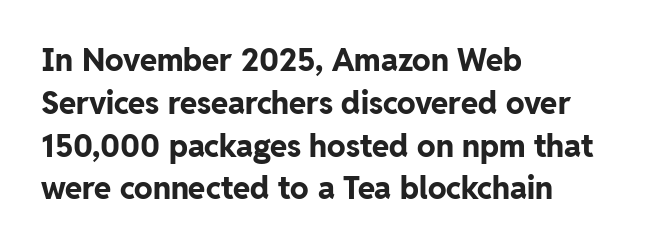
Here the designer chose a conventional face with non-uniform glyph widths. Normally led — the rows are evenly, conventionally spaced. These lines stack with their left ends in a neat column. The letters stand straight up with perfectly vertical stems. This sample uses plain, unmodified letter spacing. The glyphs are unaccompanied by any horizontal stroke below them.
